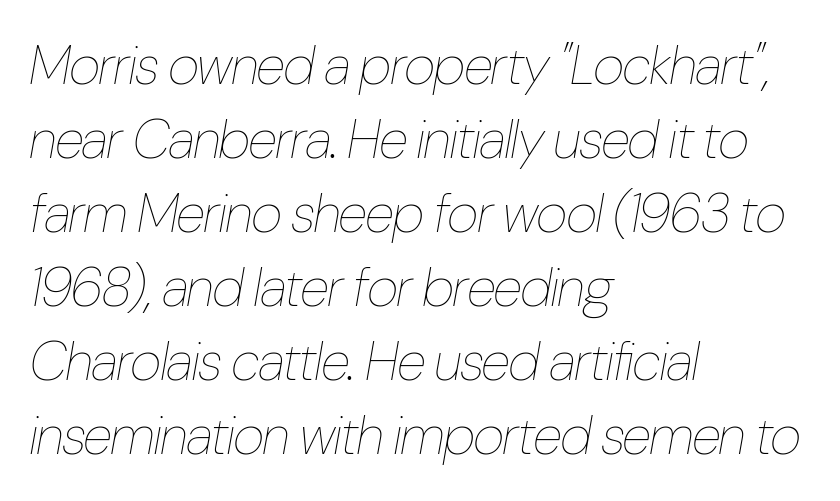
Q: Is the text bold? A: No.
Q: Is the text italic (slanted)? A: Yes, it leans right by about 10 degrees.
Q: Is the text underlined? A: No.
Q: How is the paragraph aligned? A: Left-aligned.
Q: Is the spacing between letters normal or unusually wide? A: Normal.
Q: Is the spacing between lines tight, normal or loose? A: Normal.
Q: Width (condensed, normal, or wide)? A: Condensed.
Q: Stroke contrast? A: Low.
Q: x-height? A: Medium.
Q: Monospaced? A: No.
